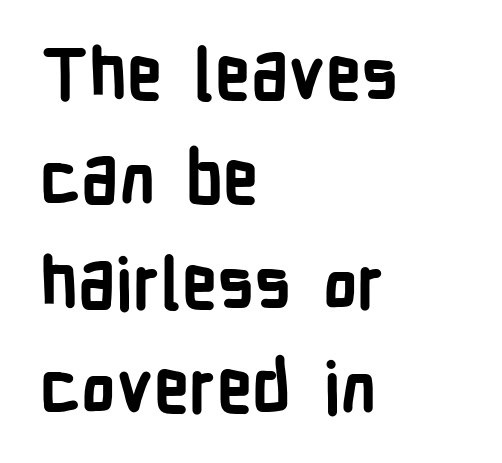
The image shows 70 px bold, condensed sans-serif type, upright; set left-aligned, normal line spacing (1.49x), normal letter spacing, not underlined; low stroke contrast and a medium x-height.
